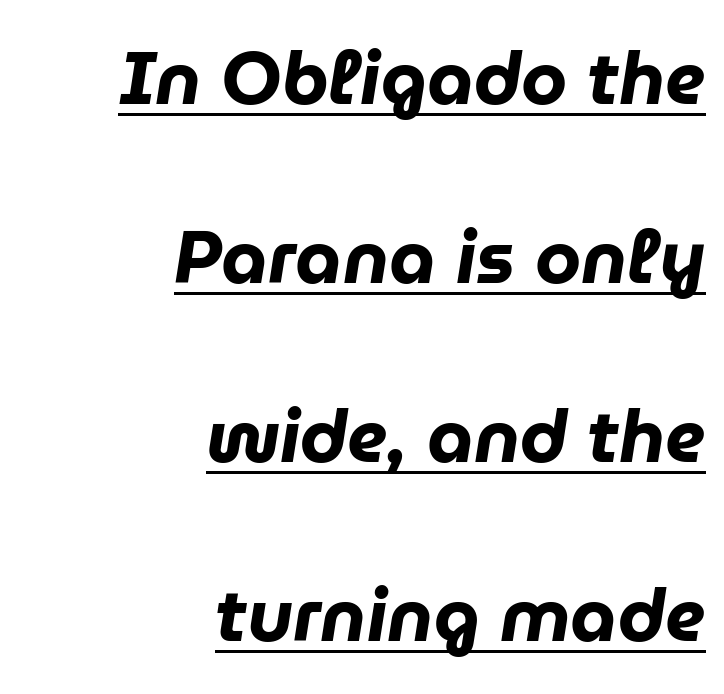
Q: Is the text bold? A: Yes.
Q: Is the text italic (slanted)? A: Yes, it leans right by about 9 degrees.
Q: Is the text underlined? A: Yes.
Q: How is the paragraph aligned? A: Right-aligned.
Q: Is the spacing between letters normal or unusually wide? A: Normal.
Q: Is the spacing between lines tight, normal or loose? A: Loose.
Q: Width (condensed, normal, or wide)? A: Normal.
Q: Stroke contrast? A: Low.
Q: x-height? A: Medium.
Q: Monospaced? A: No.
